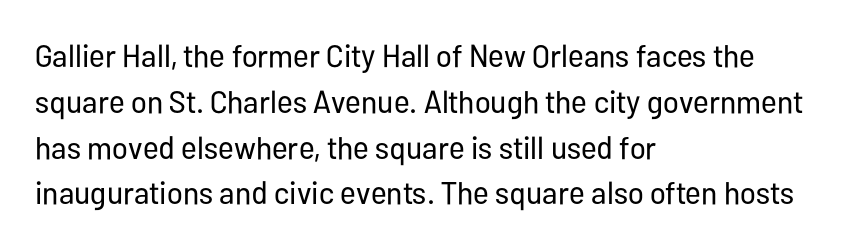
The rendering uses natural spacing where letterforms have individual widths. Layout note: lines flush left. What stands out about the letter spacing? Nothing — it is the standard amount. Regular leading.
